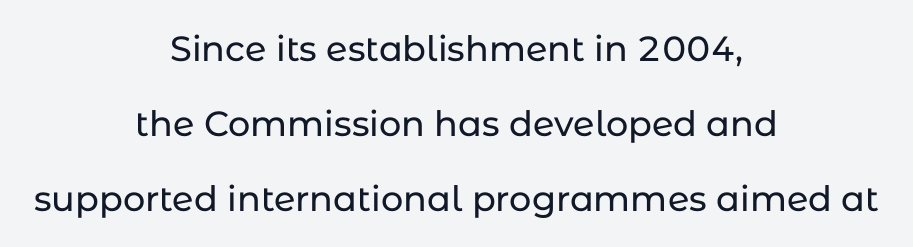
The image shows 35 px sans-serif type, upright; set centered, loose line spacing (2.14x), normal letter spacing, not underlined; low stroke contrast and a medium x-height.
